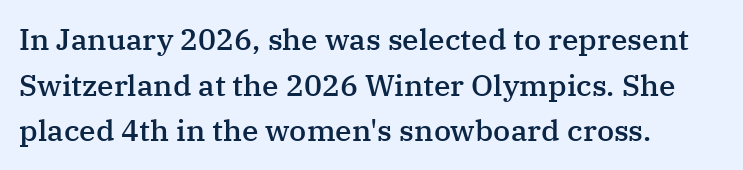
The image shows 30 px semibold serif type, upright; set left-aligned, normal line spacing (1.52x), normal letter spacing, not underlined; medium stroke contrast and a medium x-height.
